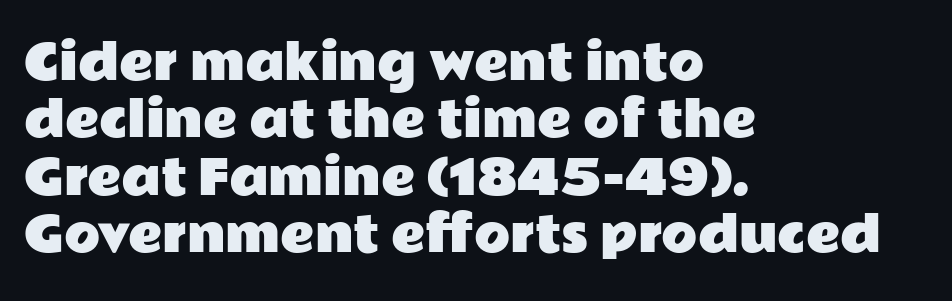
The image shows 47 px wide sans-serif type, upright; set left-aligned, line spacing 1.22x, normal letter spacing, not underlined; low stroke contrast and a medium x-height.
